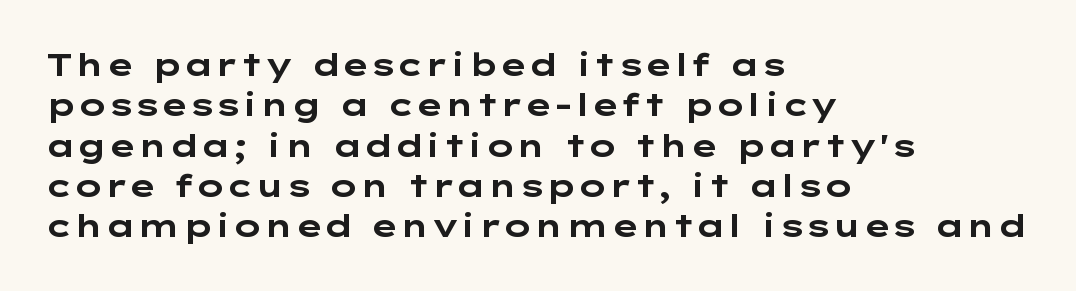
Q: Is the text bold? A: Yes.
Q: Is the text italic (slanted)? A: No, it is upright.
Q: Is the typeface a serif or a sans-serif typeface? A: Sans-serif.
Q: Is the text underlined? A: No.
Q: How is the paragraph aligned? A: Left-aligned.
Q: Is the spacing between letters normal or unusually wide? A: Normal.
Q: Is the spacing between lines tight, normal or loose? A: Normal.
Q: Width (condensed, normal, or wide)? A: Wide.
Q: Stroke contrast? A: Low.
Q: x-height? A: Medium.
